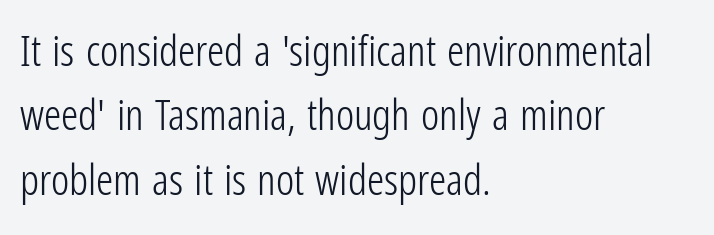
{"serif": "no", "italic": "no", "bold": "no", "weight": "light", "width": "condensed", "stroke_contrast": "low", "x_height": "medium", "monospaced": "no", "underline": "no", "align": "left", "line_spacing": "normal", "line_spacing_ratio": 1.5, "letter_spacing": "normal", "letter_spacing_em": 0.0, "glyph_px": 43}
